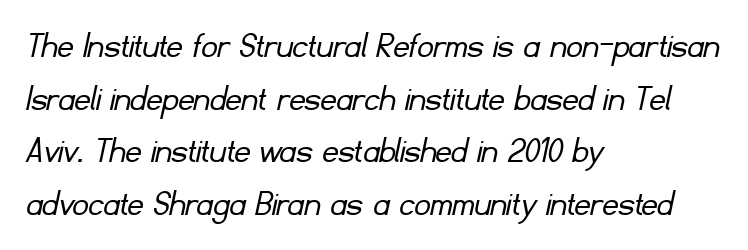
{"serif": "no", "bold": "no", "weight": "light", "width": "normal", "stroke_contrast": "low", "x_height": "small", "monospaced": "no", "underline": "no", "align": "left", "line_spacing": "normal", "line_spacing_ratio": 1.35, "letter_spacing": "normal", "letter_spacing_em": 0.0, "glyph_px": 39}
